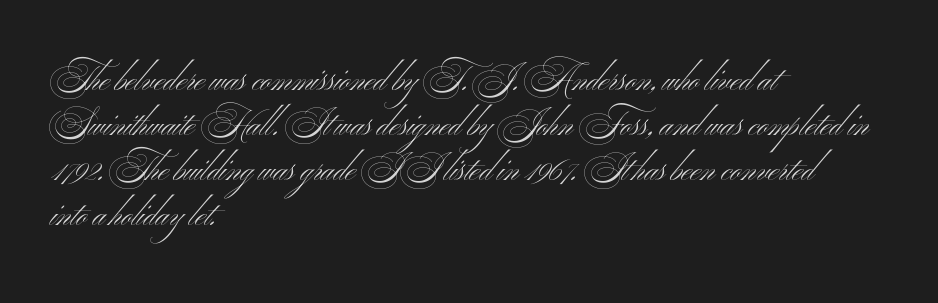
Q: Is the text bold? A: No.
Q: Is the text italic (slanted)? A: Yes.
Q: Is the typeface a serif or a sans-serif typeface? A: Sans-serif.
Q: Is the text underlined? A: No.
Q: How is the paragraph aligned? A: Left-aligned.
Q: Is the spacing between letters normal or unusually wide? A: Normal.
Q: Is the spacing between lines tight, normal or loose? A: Normal.
Q: Width (condensed, normal, or wide)? A: Wide.
Q: Stroke contrast? A: Medium.
Q: x-height? A: Small.
Q: Monospaced? A: No.
